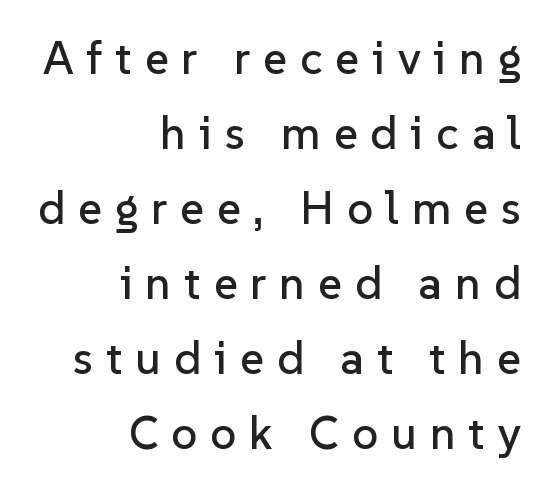
The image shows 46 px sans-serif type, upright; set right-aligned, normal line spacing (1.63x), unusually wide letter spacing (+0.28 em), not underlined; low stroke contrast and a medium x-height.
